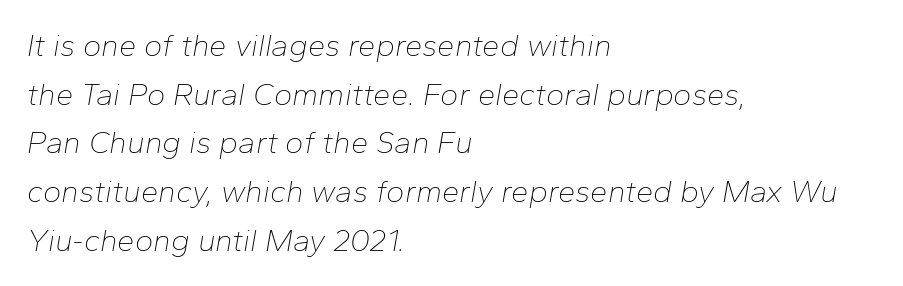
Q: Is the text bold? A: No.
Q: Is the text italic (slanted)? A: Yes, it leans right by about 10 degrees.
Q: Is the text underlined? A: No.
Q: How is the paragraph aligned? A: Left-aligned.
Q: Is the spacing between letters normal or unusually wide? A: Normal.
Q: Is the spacing between lines tight, normal or loose? A: Normal.
Q: Width (condensed, normal, or wide)? A: Normal.
Q: Stroke contrast? A: Low.
Q: x-height? A: Medium.
Q: Monospaced? A: No.
